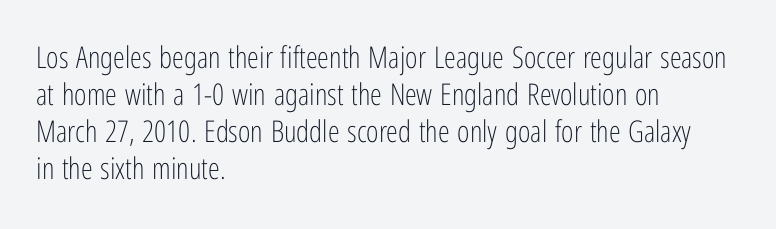
{"serif": "no", "italic": "no", "bold": "no", "weight": "light", "width": "condensed", "stroke_contrast": "low", "x_height": "medium", "monospaced": "no", "underline": "no", "align": "left", "line_spacing_ratio": 1.23, "letter_spacing": "normal", "letter_spacing_em": 0.0, "glyph_px": 30}
